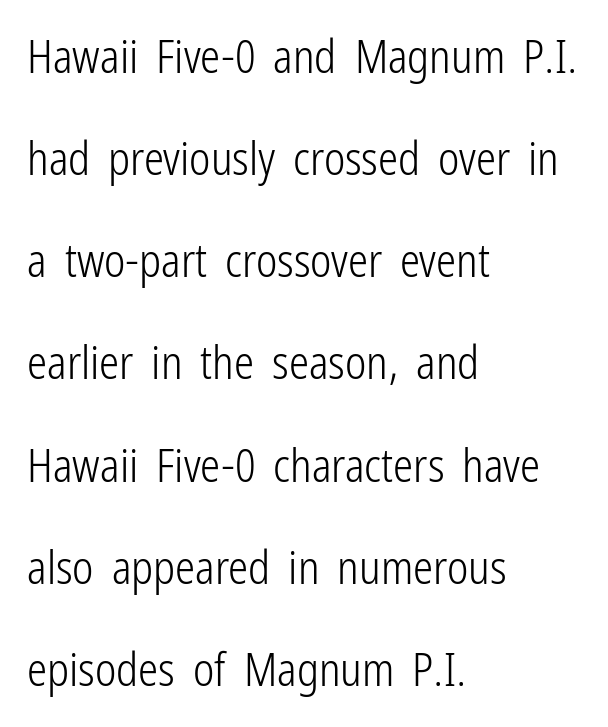
The image shows 45 px light, condensed sans-serif type, upright; set left-aligned, loose line spacing (2.27x), normal letter spacing, not underlined; low stroke contrast and a medium x-height.
